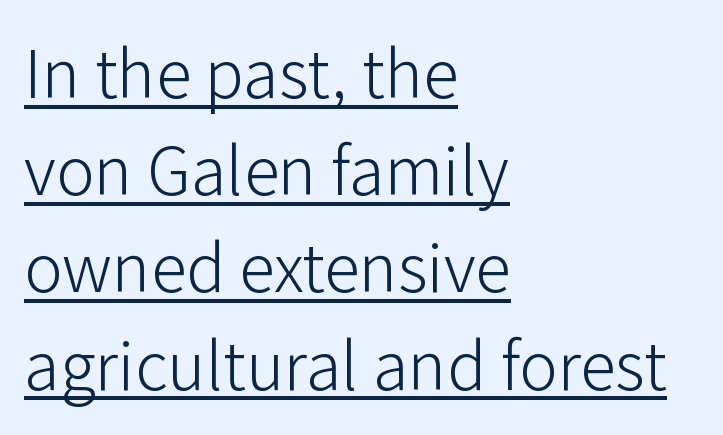
Q: Is the text bold? A: No.
Q: Is the text italic (slanted)? A: No, it is upright.
Q: Is the typeface a serif or a sans-serif typeface? A: Sans-serif.
Q: Is the text underlined? A: Yes.
Q: How is the paragraph aligned? A: Left-aligned.
Q: Is the spacing between letters normal or unusually wide? A: Normal.
Q: Is the spacing between lines tight, normal or loose? A: Normal.
Q: Width (condensed, normal, or wide)? A: Normal.
Q: Stroke contrast? A: Low.
Q: x-height? A: Medium.
Q: Monospaced? A: No.
